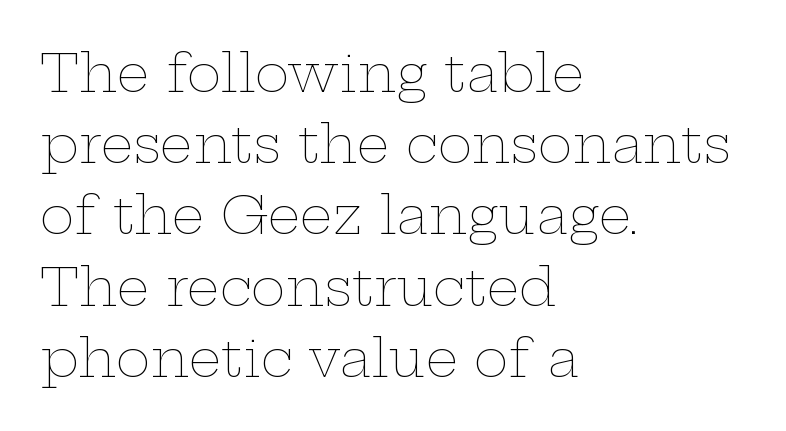
Q: Is the text bold? A: No.
Q: Is the text italic (slanted)? A: No, it is upright.
Q: Is the text underlined? A: No.
Q: How is the paragraph aligned? A: Left-aligned.
Q: Is the spacing between letters normal or unusually wide? A: Normal.
Q: Is the spacing between lines tight, normal or loose? A: Normal.
Q: Width (condensed, normal, or wide)? A: Wide.
Q: Stroke contrast? A: Low.
Q: x-height? A: Medium.
Q: Monospaced? A: No.
